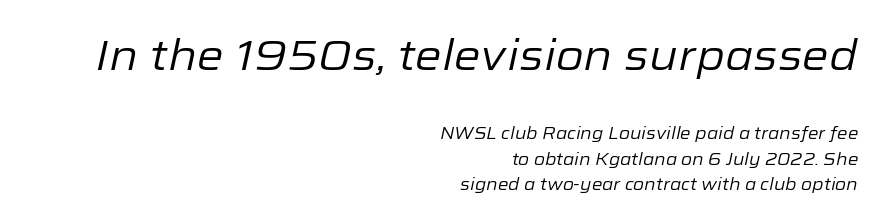
Q: Is the text bold? A: No.
Q: Is the text italic (slanted)? A: Yes, it leans right by about 12 degrees.
Q: Is the text underlined? A: No.
Q: How is the paragraph aligned? A: Right-aligned.
Q: Is the spacing between letters normal or unusually wide? A: Normal.
Q: Is the spacing between lines tight, normal or loose? A: Normal.
Q: Which block of text is set in a larger size, the first (top) or the second (bottom)? A: The first (top) one.
Q: Width (condensed, normal, or wide)? A: Normal.
Q: Stroke contrast? A: Low.
Q: x-height? A: Medium.
Q: Monospaced? A: No.
